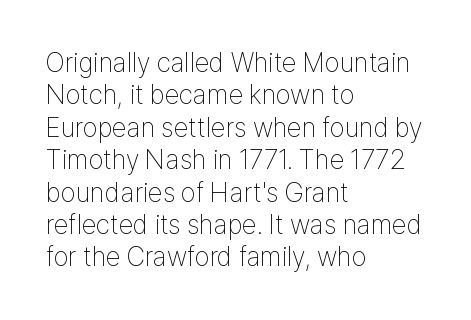
Q: Is the text bold? A: No.
Q: Is the text italic (slanted)? A: No, it is upright.
Q: Is the text underlined? A: No.
Q: How is the paragraph aligned? A: Left-aligned.
Q: Is the spacing between letters normal or unusually wide? A: Normal.
